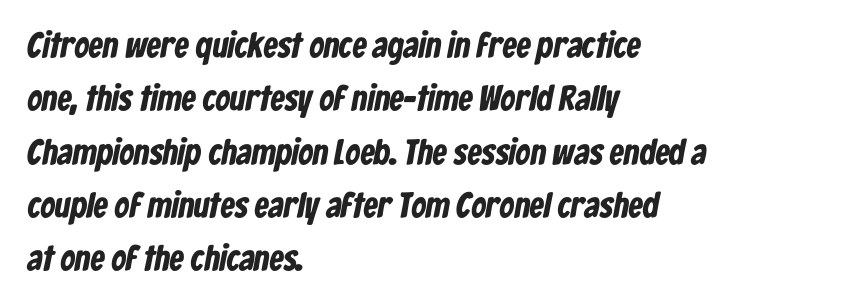
{"serif": "no", "bold": "yes", "weight": "bold", "width": "condensed", "stroke_contrast": "low", "x_height": "medium", "monospaced": "no", "underline": "no", "align": "left", "line_spacing": "normal", "line_spacing_ratio": 1.48, "letter_spacing": "normal", "letter_spacing_em": 0.0, "glyph_px": 36}
